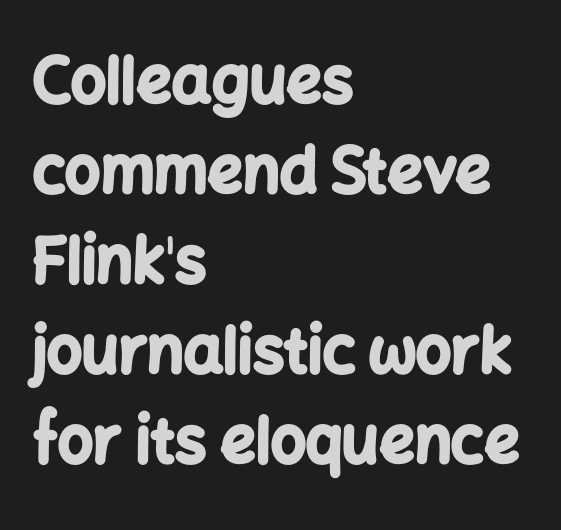
The image shows 62 px bold sans-serif type, upright; set left-aligned, normal line spacing (1.45x), normal letter spacing, not underlined; low stroke contrast and a medium x-height.
